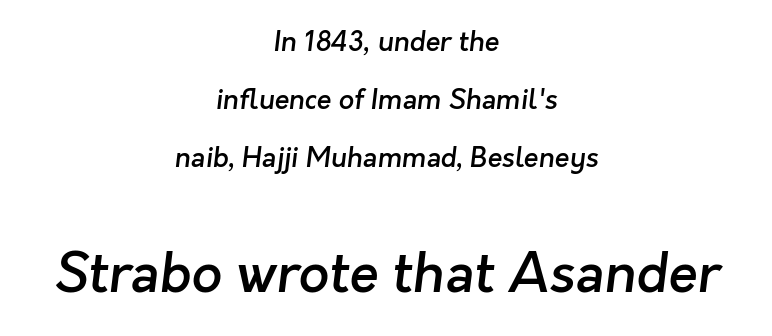
{"serif": "no", "bold": "semi", "weight": "semibold", "width": "normal", "stroke_contrast": "low", "x_height": "medium", "monospaced": "no", "underline": "no", "align": "center", "line_spacing": "loose", "line_spacing_ratio": 2.14, "letter_spacing": "normal", "letter_spacing_em": 0.0, "larger_block": "second", "size_ratio": 2.0, "glyph_px": 54}
